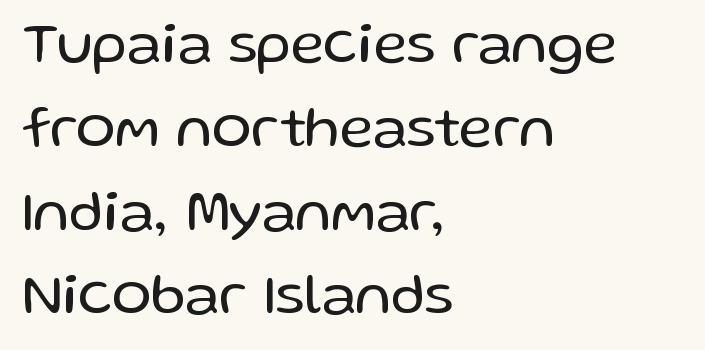
{"serif": "no", "italic": "no", "bold": "no", "weight": "regular", "width": "normal", "stroke_contrast": "low", "x_height": "medium", "monospaced": "no", "underline": "no", "align": "left", "line_spacing": "normal", "line_spacing_ratio": 1.42, "letter_spacing": "normal", "letter_spacing_em": 0.0, "glyph_px": 59}
